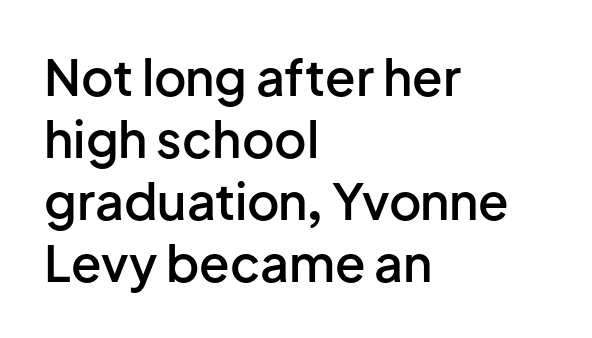
Decoration check: the copy has no underline. Is this a fixed-width face? No — the glyphs have proportional, varying widths. Check where the strokes stop: nothing finishes them off — pure sans. Is the block centered? No — it sits flush against the left margin. Posture: vertical.
